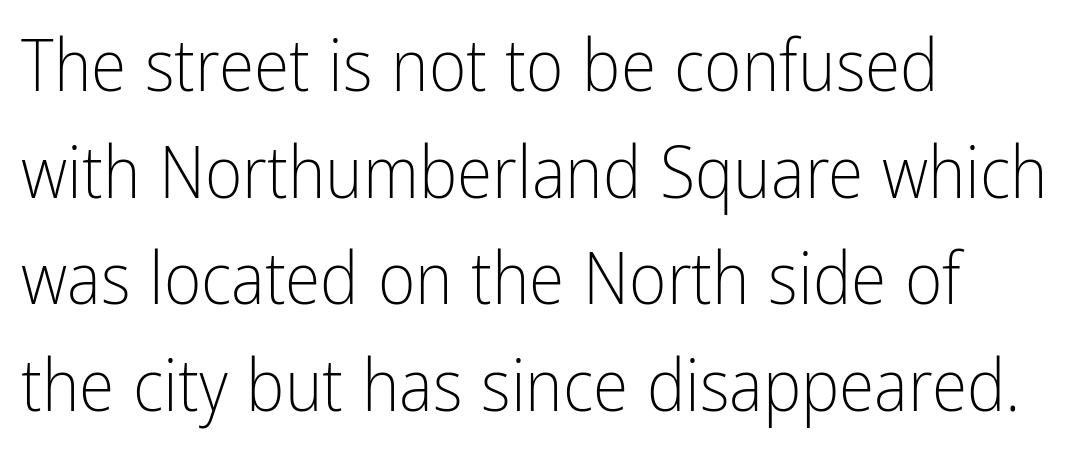
The image shows 72 px light, condensed sans-serif type, upright; set left-aligned, normal line spacing (1.48x), normal letter spacing, not underlined; low stroke contrast and a medium x-height.
